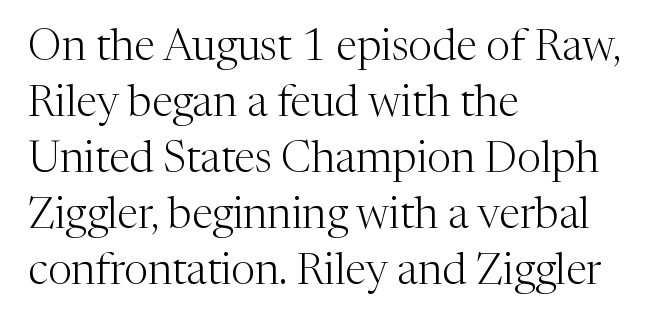
{"serif": "yes", "italic": "no", "bold": "no", "weight": "light", "width": "normal", "stroke_contrast": "medium", "x_height": "medium", "monospaced": "no", "underline": "no", "align": "left", "line_spacing": "normal", "line_spacing_ratio": 1.3, "letter_spacing": "normal", "letter_spacing_em": 0.0, "glyph_px": 43}
